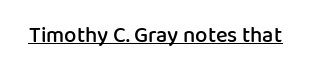
Typesetter's note: demi weight, one step under bold. This sample uses plain, unmodified letter spacing. Honestly, the underline is the first thing you notice here. A typesetter would mark this as roman, not italic.
